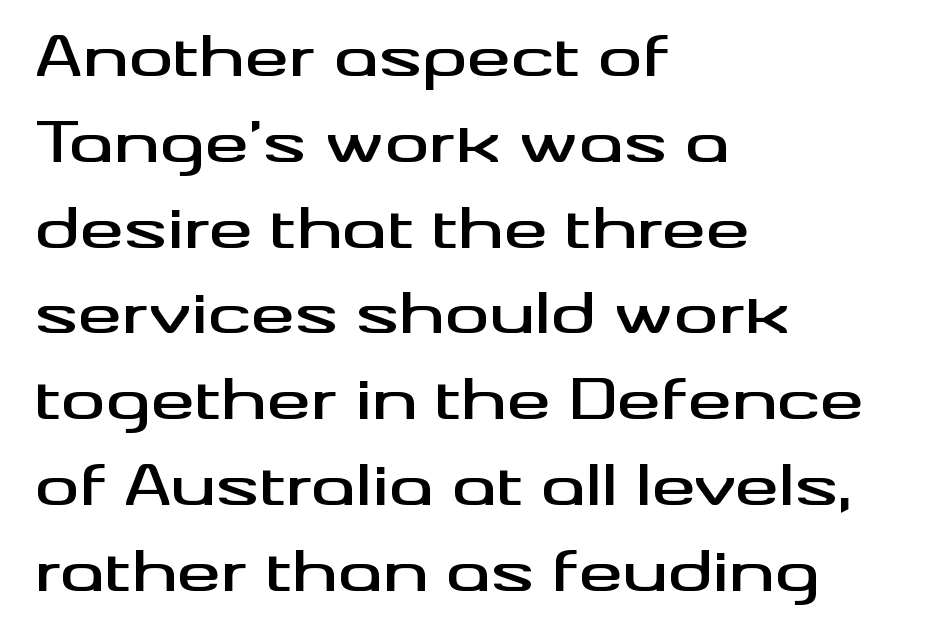
Q: Is the text italic (slanted)? A: No, it is upright.
Q: Is the typeface a serif or a sans-serif typeface? A: Sans-serif.
Q: Is the text underlined? A: No.
Q: How is the paragraph aligned? A: Left-aligned.
Q: Is the spacing between letters normal or unusually wide? A: Normal.
Q: Is the spacing between lines tight, normal or loose? A: Normal.
Q: Width (condensed, normal, or wide)? A: Wide.
Q: Stroke contrast? A: Medium.
Q: x-height? A: Small.
Q: Monospaced? A: No.
